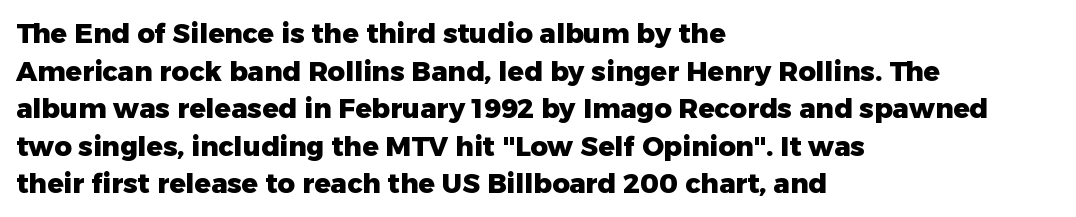
{"italic": "no", "bold": "yes", "underline": "no", "align": "left", "line_spacing": "normal", "line_spacing_ratio": 1.39, "letter_spacing": "normal", "letter_spacing_em": 0.0, "glyph_px": 27}
